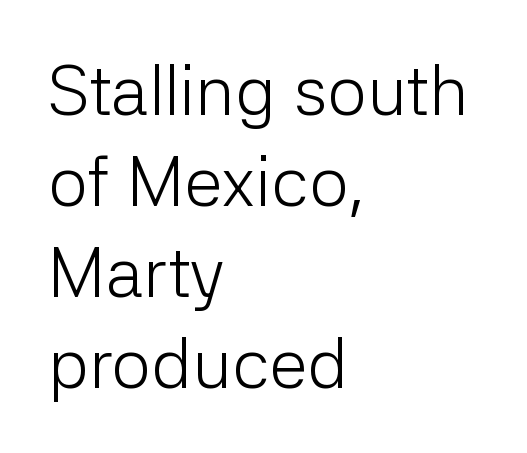
The image shows 70 px light sans-serif type, upright; set left-aligned, normal line spacing (1.3x), normal letter spacing, not underlined; low stroke contrast and a medium x-height.
